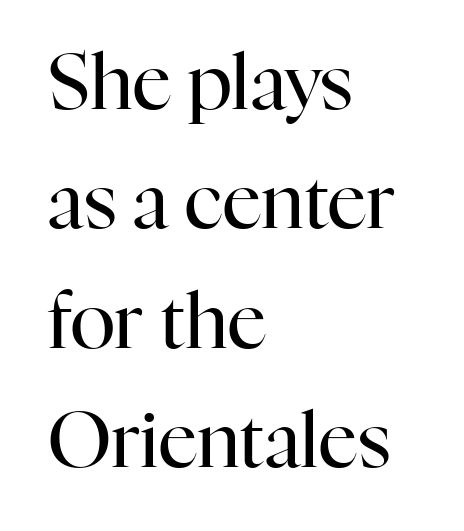
Q: Is the text bold? A: No.
Q: Is the text italic (slanted)? A: No, it is upright.
Q: Is the typeface a serif or a sans-serif typeface? A: Serif.
Q: Is the text underlined? A: No.
Q: How is the paragraph aligned? A: Left-aligned.
Q: Is the spacing between letters normal or unusually wide? A: Normal.
Q: Is the spacing between lines tight, normal or loose? A: Normal.
Q: Width (condensed, normal, or wide)? A: Normal.
Q: Stroke contrast? A: High.
Q: x-height? A: Medium.
Q: Monospaced? A: No.
